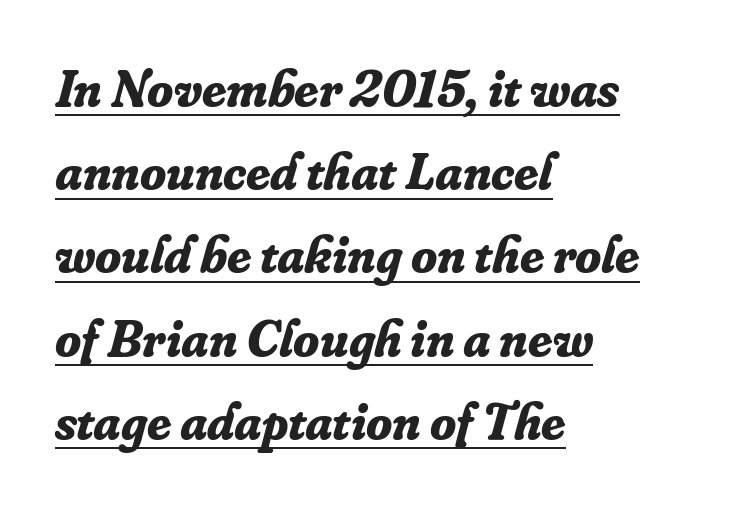
The image shows 53 px bold serif type, italic (leaning right); set left-aligned, normal line spacing (1.57x), normal letter spacing, underlined; low stroke contrast and a small x-height.
